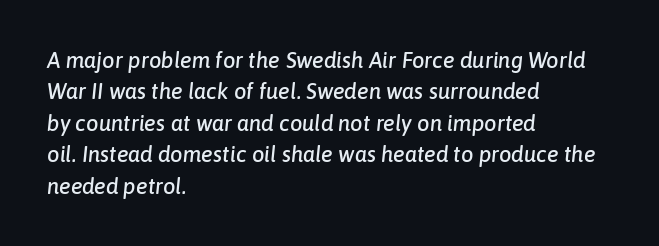
The image shows 22 px text type, italic (leaning right); set left-aligned, normal line spacing (1.43x), normal letter spacing, not underlined.
